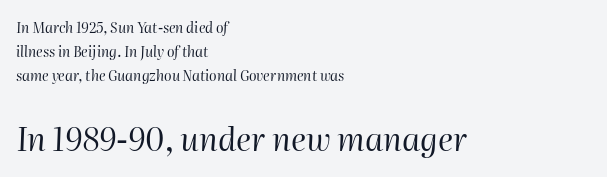
Posture: slanted. Nothing heavy about these letters — not bold at all. Visually, the bottom section dominates because its glyphs are scaled up. If you measured baseline to baseline, you'd find a middling distance. Short note: letters normally spaced.
